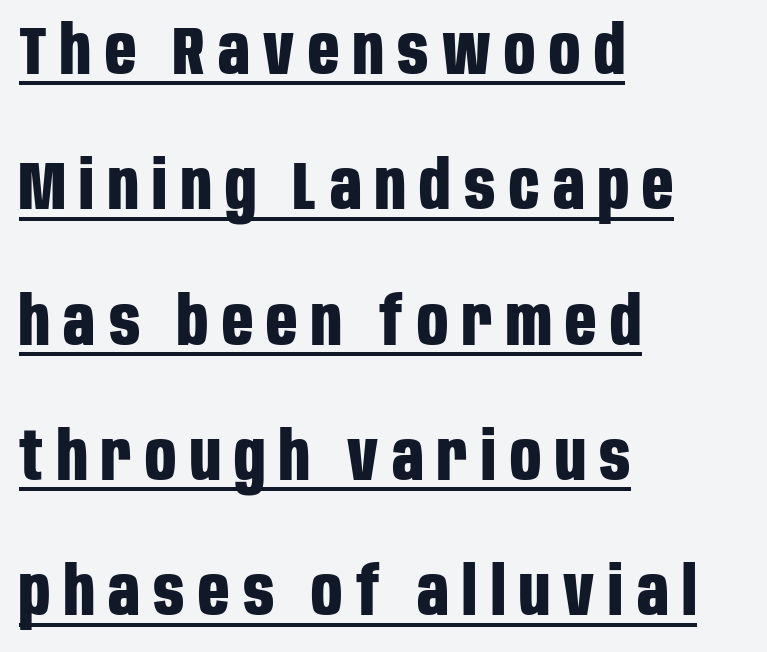
Q: Is the text bold? A: Yes.
Q: Is the text italic (slanted)? A: No, it is upright.
Q: Is the typeface a serif or a sans-serif typeface? A: Sans-serif.
Q: Is the text underlined? A: Yes.
Q: How is the paragraph aligned? A: Left-aligned.
Q: Is the spacing between letters normal or unusually wide? A: Unusually wide.
Q: Is the spacing between lines tight, normal or loose? A: Loose.
Q: Width (condensed, normal, or wide)? A: Condensed.
Q: Stroke contrast? A: Low.
Q: x-height? A: Large.
Q: Monospaced? A: No.
